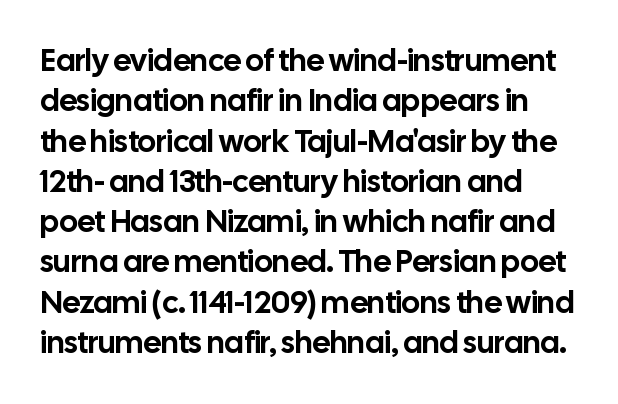
Q: Is the text italic (slanted)? A: No, it is upright.
Q: Is the typeface a serif or a sans-serif typeface? A: Sans-serif.
Q: Is the text underlined? A: No.
Q: How is the paragraph aligned? A: Left-aligned.
Q: Is the spacing between letters normal or unusually wide? A: Normal.
Q: Is the spacing between lines tight, normal or loose? A: Normal.
Q: Width (condensed, normal, or wide)? A: Normal.
Q: Stroke contrast? A: Low.
Q: x-height? A: Medium.
Q: Monospaced? A: No.
